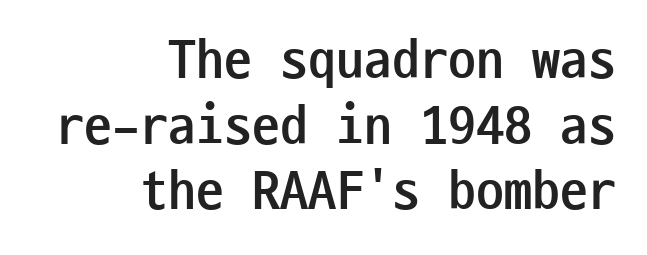
{"serif": "no", "italic": "no", "bold": "yes", "weight": "semibold", "width": "condensed", "stroke_contrast": "low", "x_height": "medium", "monospaced": "yes", "underline": "no", "align": "right", "line_spacing_ratio": 1.17, "letter_spacing": "normal", "letter_spacing_em": 0.0, "glyph_px": 56}
